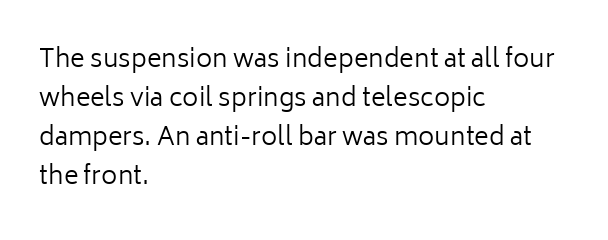
The image shows 25 px text type, upright; set left-aligned, normal line spacing (1.56x), normal letter spacing, not underlined.
